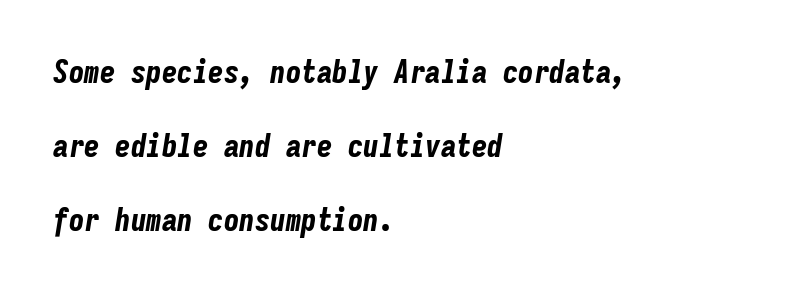
The image shows 31 px bold, condensed type, italic (leaning right), monospaced; set left-aligned, loose line spacing (2.38x), normal letter spacing, not underlined; low stroke contrast and a medium x-height.
